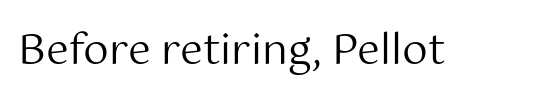
Posture: straight, roman, zero tilt. Serif or sans? Sans — the stroke terminals are bare. Between one letter and the next there's only the usual sliver of space. The zone under the glyphs is completely vacant. The face used here is proportionally spaced, like ordinary book or web type. Compared with a typical body face, this is equally light or lighter still.
